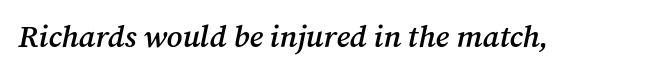
The image shows 31 px semibold serif type, italic (leaning right); set normal letter spacing, not underlined; medium stroke contrast and a medium x-height.
